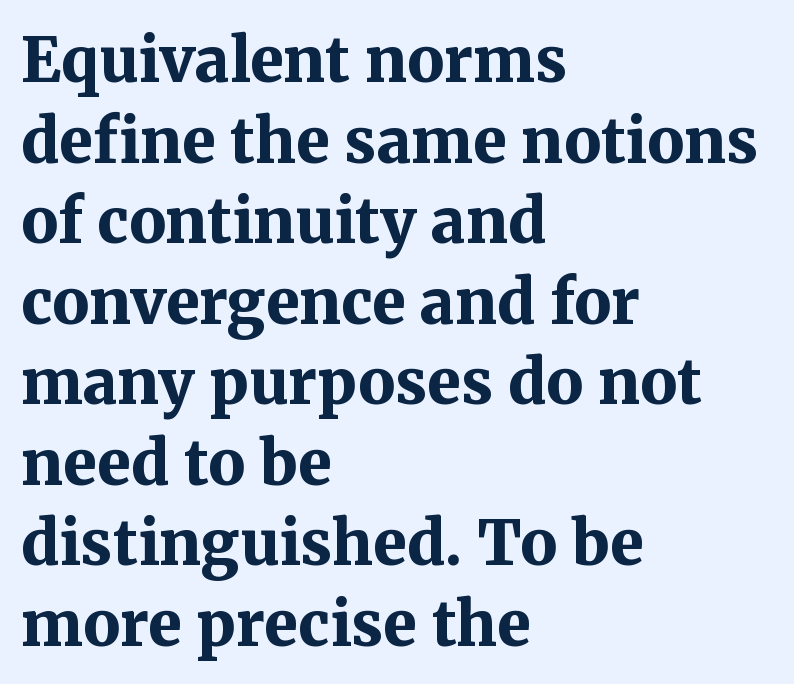
The image shows 61 px bold serif type, upright; set left-aligned, normal line spacing (1.32x), normal letter spacing, not underlined; medium stroke contrast and a medium x-height.
